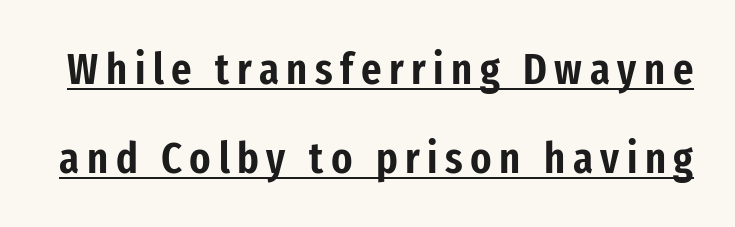
The letters carry no serifs — their stems end cleanly without finishing strokes. A typesetter would call this proportional, since set widths differ per character. This is the regular roman posture of the typeface. Notice how a bar underscores the lettering throughout.
